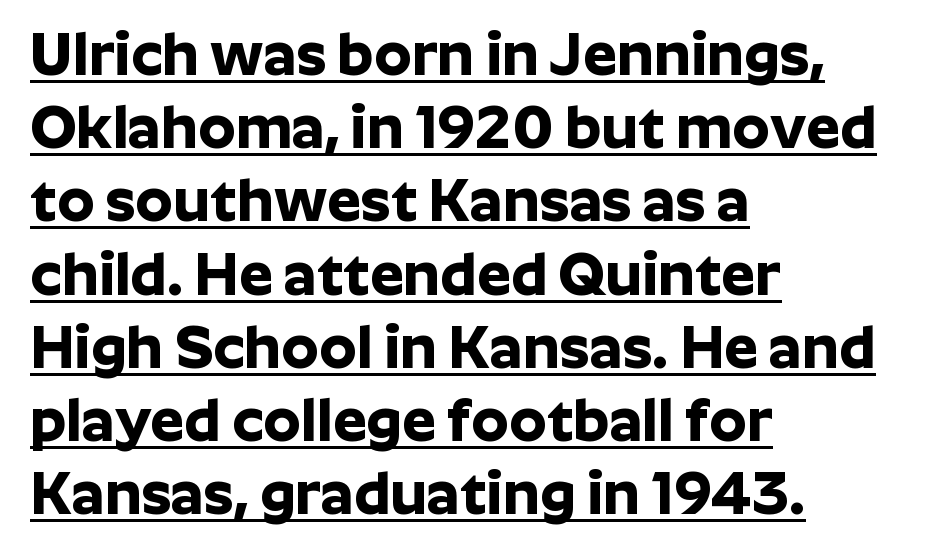
Q: Is the text bold? A: Yes.
Q: Is the text italic (slanted)? A: No, it is upright.
Q: Is the typeface a serif or a sans-serif typeface? A: Sans-serif.
Q: Is the text underlined? A: Yes.
Q: How is the paragraph aligned? A: Left-aligned.
Q: Is the spacing between letters normal or unusually wide? A: Normal.
Q: Width (condensed, normal, or wide)? A: Normal.
Q: Stroke contrast? A: Low.
Q: x-height? A: Medium.
Q: Monospaced? A: No.
